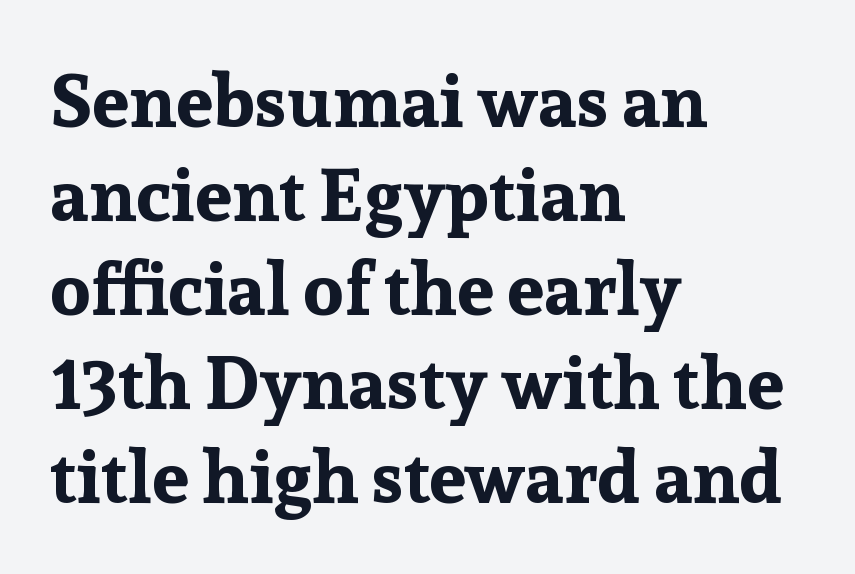
{"serif": "yes", "italic": "no", "bold": "yes", "weight": "bold", "width": "normal", "stroke_contrast": "low", "x_height": "medium", "monospaced": "no", "underline": "no", "align": "left", "line_spacing": "normal", "line_spacing_ratio": 1.27, "letter_spacing": "normal", "letter_spacing_em": 0.0, "glyph_px": 74}
